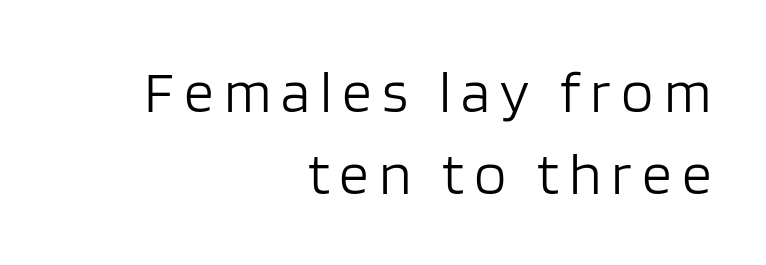
Underline: absent. Style check: upright. Is the stroke heavy? The answer is a plain regular-or-lighter. Each new line begins a customary step beneath the previous one. Does the type have serifs? No, each stem ends abruptly. The face used here is proportionally spaced, like ordinary book or web type.
